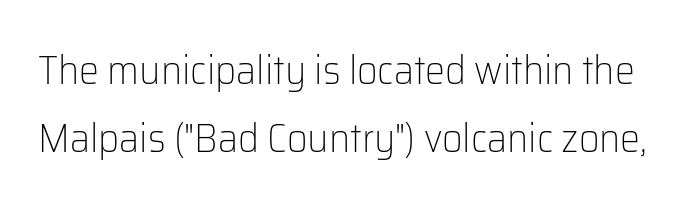
Tracking here is standard; glyphs follow each other at the usual distance. The typography opts for an upright posture over an oblique one. Check the space under the baseline: it is left empty. The text was rendered using a sans face with plain stroke endings. The face used here is proportionally spaced, like ordinary book or web type. Bold? No — there's no thickening of the strokes.
